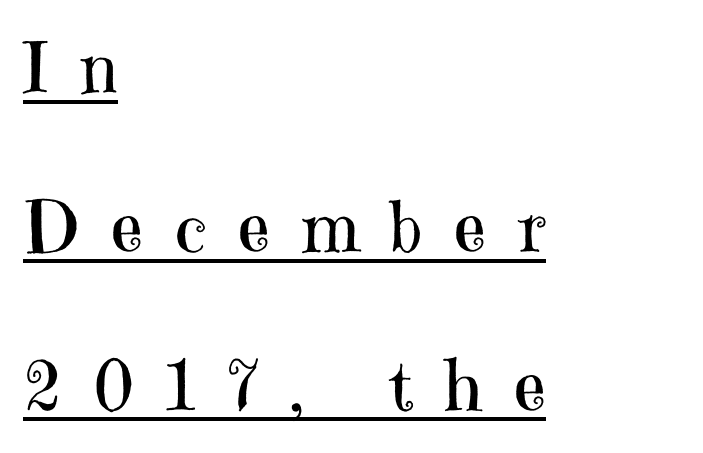
Q: Is the text bold? A: No.
Q: Is the text italic (slanted)? A: No, it is upright.
Q: Is the typeface a serif or a sans-serif typeface? A: Serif.
Q: Is the text underlined? A: Yes.
Q: How is the paragraph aligned? A: Left-aligned.
Q: Is the spacing between letters normal or unusually wide? A: Unusually wide.
Q: Is the spacing between lines tight, normal or loose? A: Loose.
Q: Width (condensed, normal, or wide)? A: Normal.
Q: Stroke contrast? A: High.
Q: x-height? A: Medium.
Q: Monospaced? A: No.
